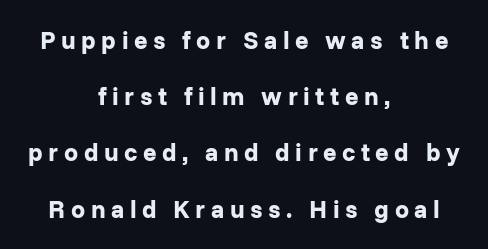
The image shows 25 px bold type, upright; set centered, loose line spacing (2.25x), unusually wide letter spacing (+0.22 em), not underlined.
